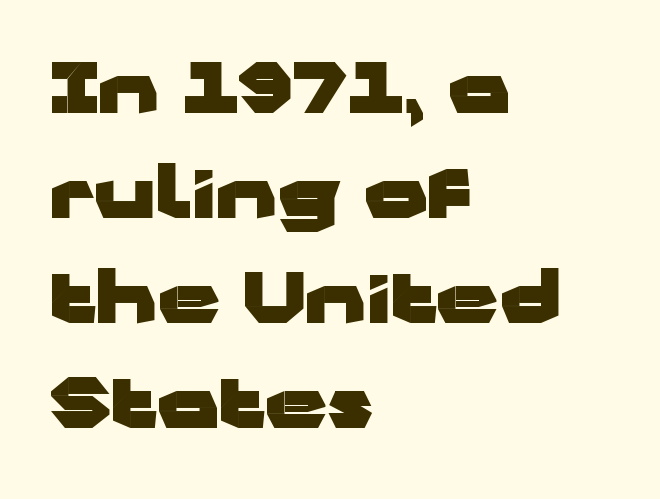
The image shows 69 px heavy, wide sans-serif type, upright; set left-aligned, normal line spacing (1.52x), normal letter spacing, not underlined; low stroke contrast and a medium x-height.
